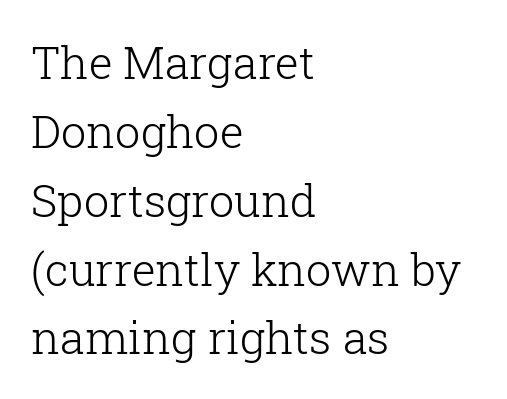
Posture: straight, roman, zero tilt. Letterform terminals end in serifs throughout the passage. This rendering uses left alignment, leaving the right contour irregular. Here the glyphs are tracked normally, forming tight word shapes. The vertical gap from one line to the next is medium. The zone under the glyphs is completely vacant.
